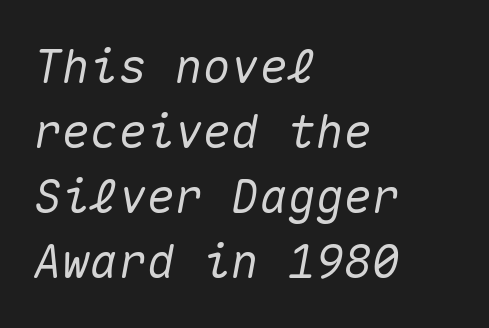
The rendering uses typewriter-style spacing with identical character cells. Caption: multi-line text, flush left, ragged right. Yep, that's italic — everything's leaning. Each new line begins a customary step beneath the previous one. Is the letter spacing exaggerated? No — it looks like the ordinary default. The passage shown is not underscored anywhere.
